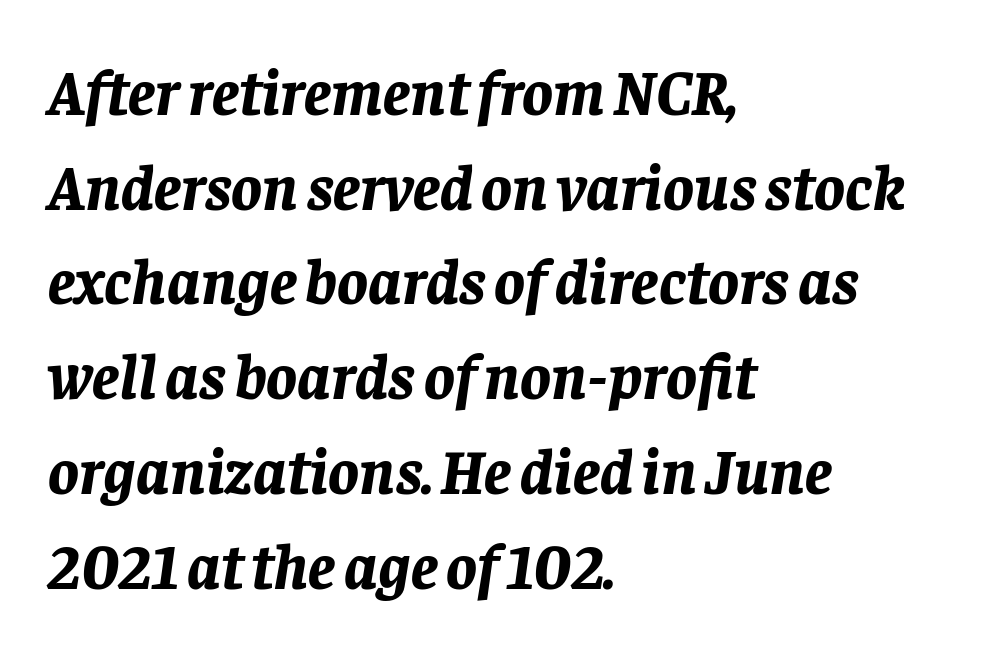
Spacing between characters is what you'd get straight out of the box. Clear beneath every line of the passage. A typesetter would call this leading conventional body-copy spacing. The letters are bold, with thick, heavy strokes.
